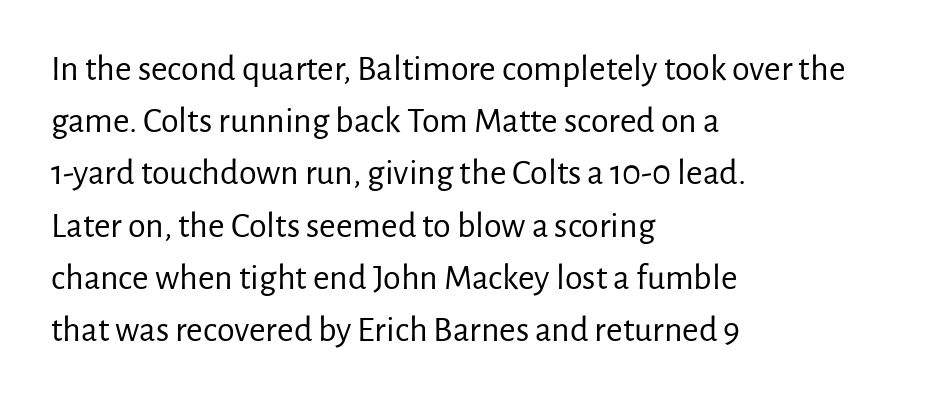
Descenders are the only things crossing below the line. A normal amount of white space separates one row of letters from the next. Ascenders rise straight up at ninety degrees. The compositor pushed each line to the left boundary. Stems here are at most as thick as an everyday book face.
